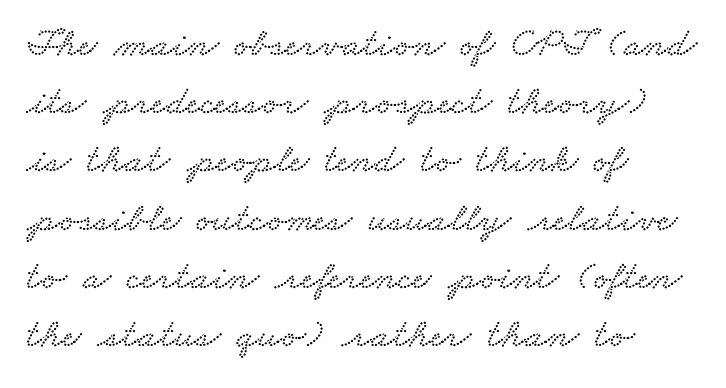
The image shows 41 px wide serif type; set left-aligned, normal line spacing (1.42x), normal letter spacing, not underlined; low stroke contrast and a small x-height.
